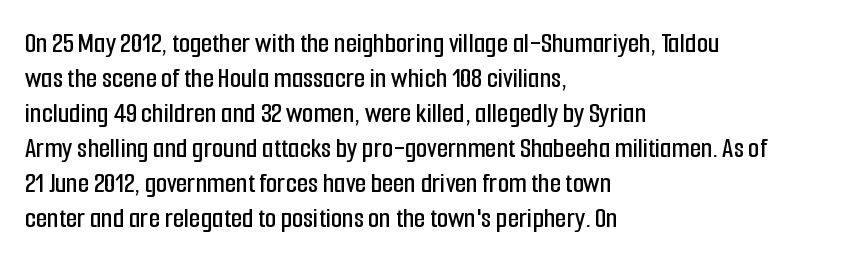
Q: Is the text italic (slanted)? A: No, it is upright.
Q: Is the typeface a serif or a sans-serif typeface? A: Sans-serif.
Q: Is the text underlined? A: No.
Q: How is the paragraph aligned? A: Left-aligned.
Q: Is the spacing between letters normal or unusually wide? A: Normal.
Q: Width (condensed, normal, or wide)? A: Condensed.
Q: Stroke contrast? A: Low.
Q: x-height? A: Medium.
Q: Monospaced? A: No.
